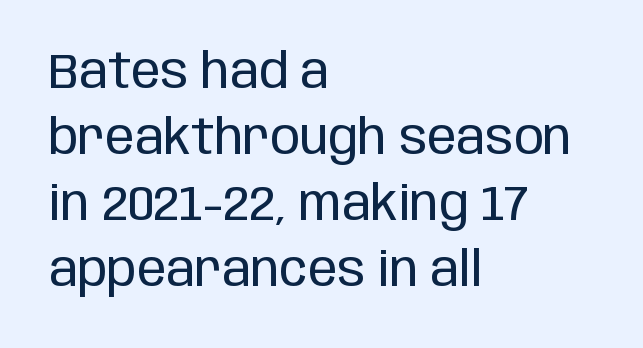
{"serif": "no", "italic": "no", "bold": "no", "weight": "regular", "width": "condensed", "stroke_contrast": "low", "x_height": "large", "monospaced": "no", "underline": "no", "align": "left", "line_spacing": "normal", "line_spacing_ratio": 1.35, "letter_spacing": "normal", "letter_spacing_em": 0.0, "glyph_px": 49}
